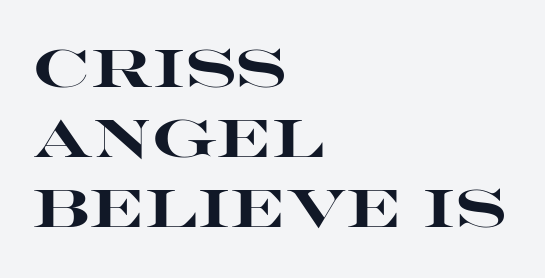
{"italic": "no", "bold": "yes", "weight": "heavy", "width": "wide", "stroke_contrast": "high", "x_height": "large", "monospaced": "no", "underline": "no", "align": "left", "line_spacing": "normal", "line_spacing_ratio": 1.32, "letter_spacing": "normal", "letter_spacing_em": 0.0, "glyph_px": 53}
